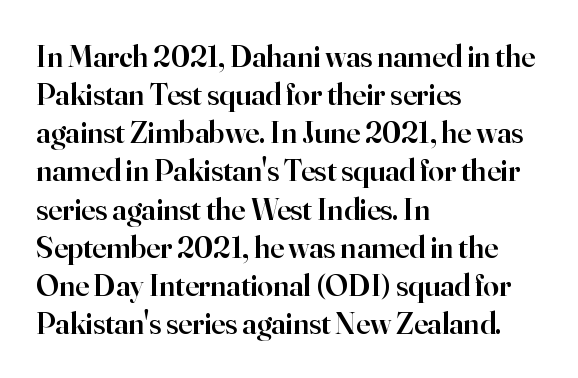
Q: Is the text bold? A: Semi-bold.
Q: Is the text italic (slanted)? A: No, it is upright.
Q: Is the typeface a serif or a sans-serif typeface? A: Serif.
Q: Is the text underlined? A: No.
Q: How is the paragraph aligned? A: Left-aligned.
Q: Is the spacing between letters normal or unusually wide? A: Normal.
Q: Width (condensed, normal, or wide)? A: Normal.
Q: Stroke contrast? A: High.
Q: x-height? A: Small.
Q: Monospaced? A: No.
